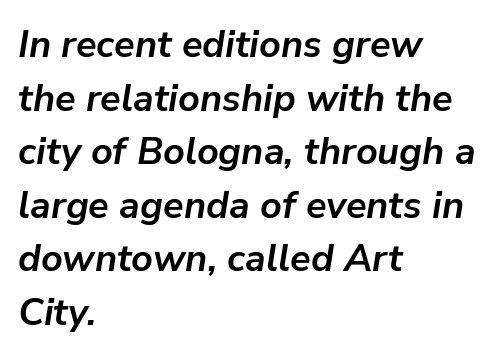
The image shows 38 px semibold type, italic (leaning right); set left-aligned, normal line spacing (1.41x), normal letter spacing, not underlined; low stroke contrast and a medium x-height.
